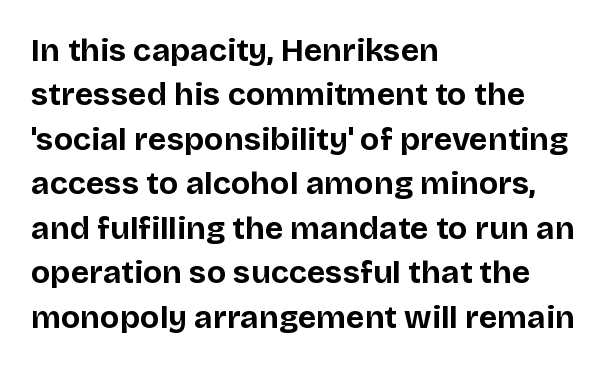
The image shows 32 px bold sans-serif type, upright; set left-aligned, normal line spacing (1.39x), normal letter spacing, not underlined; low stroke contrast and a large x-height.
